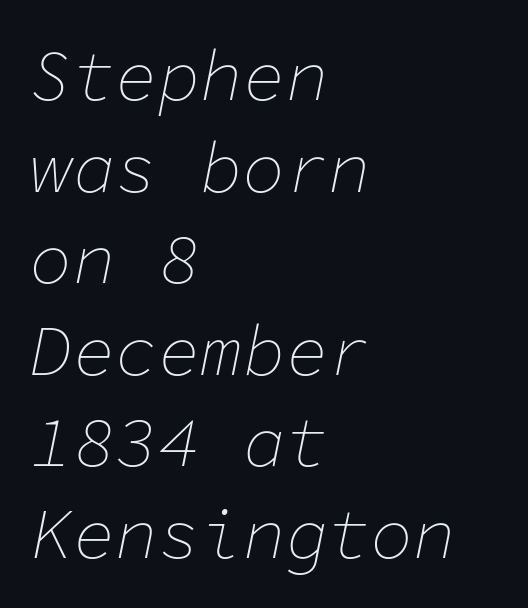
The face used here is monospaced, like something from a code editor. These lines keep a tight, regular rhythm from letter to letter. Every character sits at an angle, as italics do. Left-aligned paragraph, ragged on the right.
